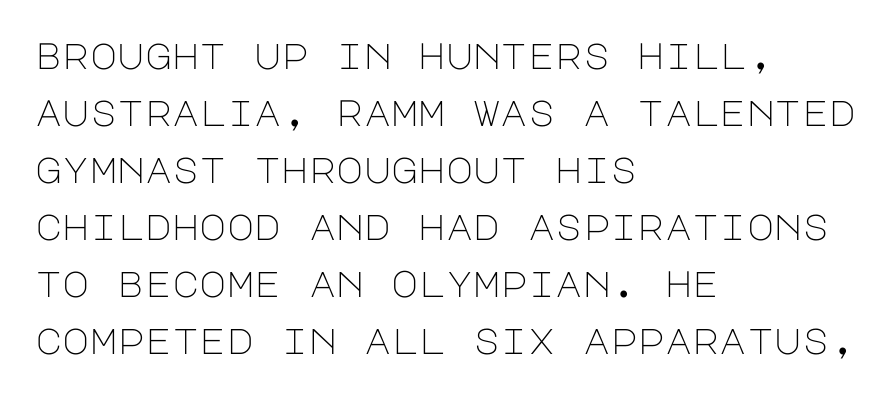
The image shows 37 px light sans-serif type, upright; set left-aligned, normal line spacing (1.54x), normal letter spacing, not underlined; low stroke contrast and a large x-height.
